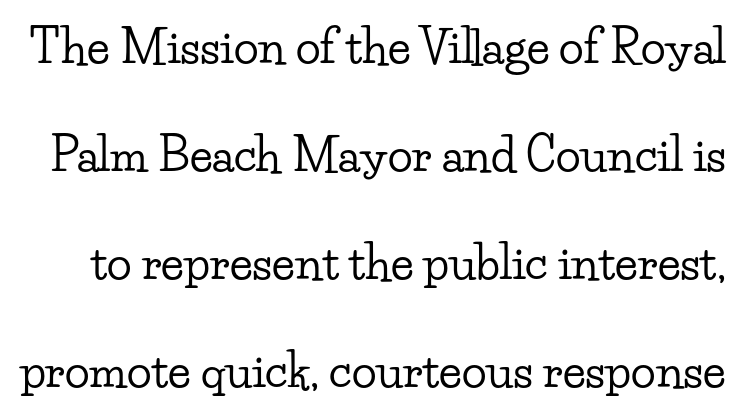
{"serif": "yes", "italic": "no", "width": "wide", "stroke_contrast": "low", "x_height": "small", "monospaced": "no", "underline": "no", "line_spacing": "loose", "line_spacing_ratio": 2.35, "letter_spacing": "normal", "letter_spacing_em": 0.0, "glyph_px": 46}
